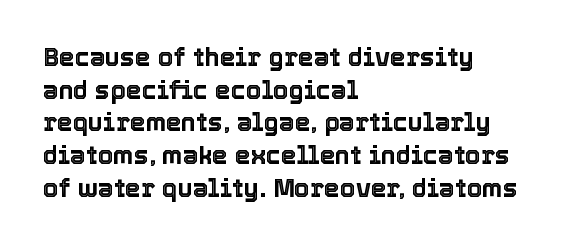
The tracking reads as untouched default to a designer's eye. Has an underline been added? It has not. Where is the straight margin? On the left. A typesetter would call this leading conventional body-copy spacing.
